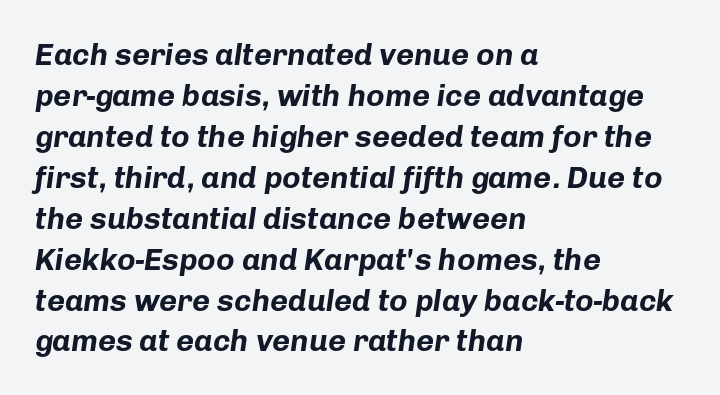
The passage shown leans; its letterforms are oblique. Clear beneath every line of the passage. Note the varied advance widths — an 'i' is clearly narrower than an 'm'. The passage shown is emphatically bold.
